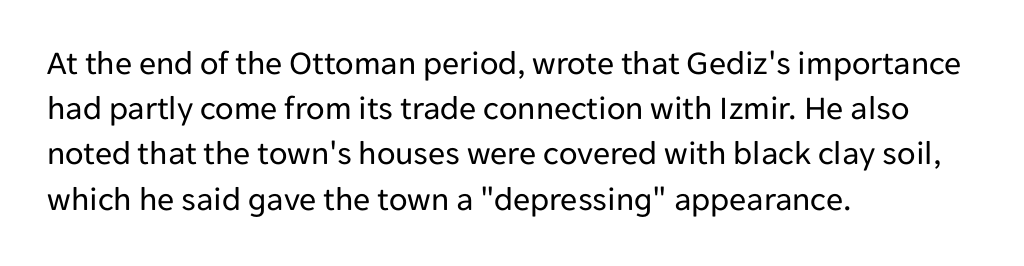
{"serif": "no", "italic": "no", "bold": "no", "weight": "regular", "width": "normal", "stroke_contrast": "low", "x_height": "medium", "monospaced": "no", "underline": "no", "align": "left", "line_spacing": "normal", "line_spacing_ratio": 1.33, "letter_spacing": "normal", "letter_spacing_em": 0.0, "glyph_px": 34}
